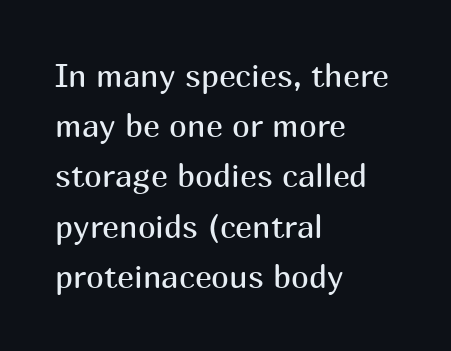
Q: Is the text bold? A: No.
Q: Is the text italic (slanted)? A: No, it is upright.
Q: Is the typeface a serif or a sans-serif typeface? A: Sans-serif.
Q: Is the text underlined? A: No.
Q: How is the paragraph aligned? A: Left-aligned.
Q: Is the spacing between letters normal or unusually wide? A: Normal.
Q: Is the spacing between lines tight, normal or loose? A: Normal.
Q: Width (condensed, normal, or wide)? A: Normal.
Q: Stroke contrast? A: Medium.
Q: x-height? A: Medium.
Q: Monospaced? A: No.
